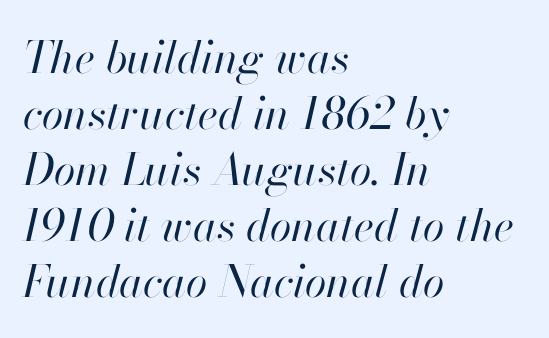
Q: Is the text bold? A: No.
Q: Is the text italic (slanted)? A: Yes, it leans right by about 13 degrees.
Q: Is the text underlined? A: No.
Q: How is the paragraph aligned? A: Left-aligned.
Q: Is the spacing between letters normal or unusually wide? A: Normal.
Q: Is the spacing between lines tight, normal or loose? A: Normal.
Q: Width (condensed, normal, or wide)? A: Normal.
Q: Stroke contrast? A: High.
Q: x-height? A: Small.
Q: Monospaced? A: No.
